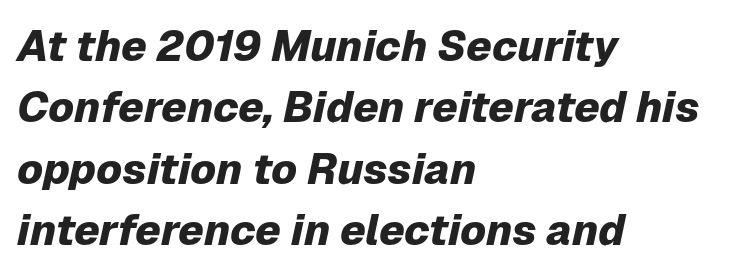
The image shows 43 px heavy type, italic (leaning right); set left-aligned, normal line spacing (1.43x), normal letter spacing, not underlined; low stroke contrast and a medium x-height.
